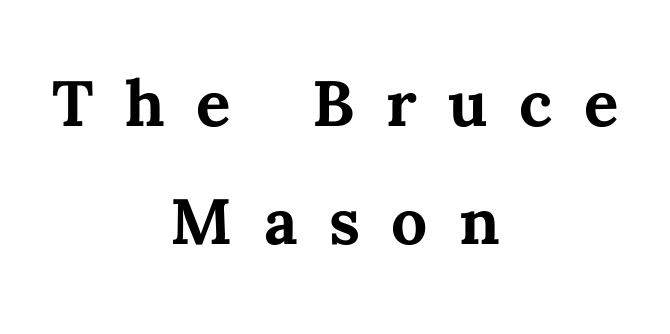
Q: Is the text bold? A: Yes.
Q: Is the text italic (slanted)? A: No, it is upright.
Q: Is the text underlined? A: No.
Q: How is the paragraph aligned? A: Centered.
Q: Is the spacing between letters normal or unusually wide? A: Unusually wide.
Q: Width (condensed, normal, or wide)? A: Normal.
Q: Stroke contrast? A: Medium.
Q: x-height? A: Medium.
Q: Monospaced? A: No.
